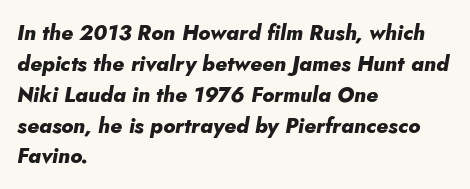
The image shows 21 px bold type, italic (leaning right); set left-aligned, normal line spacing (1.47x), normal letter spacing, not underlined.
